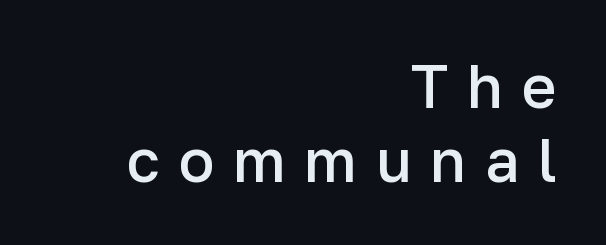
Q: Is the text bold? A: Semi-bold.
Q: Is the text italic (slanted)? A: No, it is upright.
Q: Is the typeface a serif or a sans-serif typeface? A: Sans-serif.
Q: Is the text underlined? A: No.
Q: How is the paragraph aligned? A: Right-aligned.
Q: Is the spacing between letters normal or unusually wide? A: Unusually wide.
Q: Width (condensed, normal, or wide)? A: Normal.
Q: Stroke contrast? A: Low.
Q: x-height? A: Medium.
Q: Monospaced? A: No.
